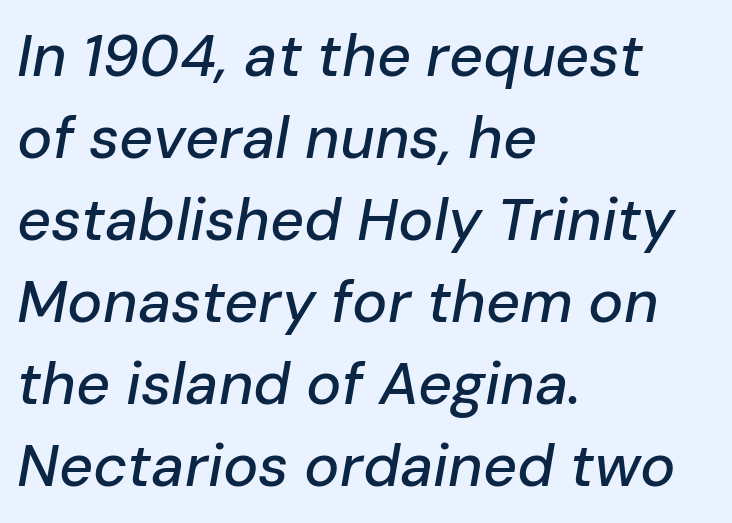
The image shows 59 px text type, italic (leaning right); set left-aligned, normal line spacing (1.39x), normal letter spacing, not underlined; low stroke contrast and a medium x-height.
